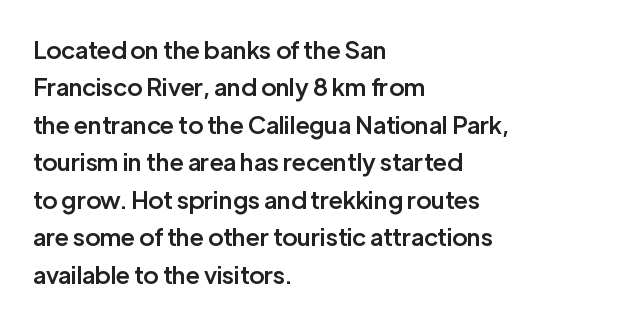
Q: Is the text bold? A: Semi-bold.
Q: Is the text italic (slanted)? A: No, it is upright.
Q: Is the text underlined? A: No.
Q: How is the paragraph aligned? A: Left-aligned.
Q: Is the spacing between letters normal or unusually wide? A: Normal.
Q: Is the spacing between lines tight, normal or loose? A: Normal.
